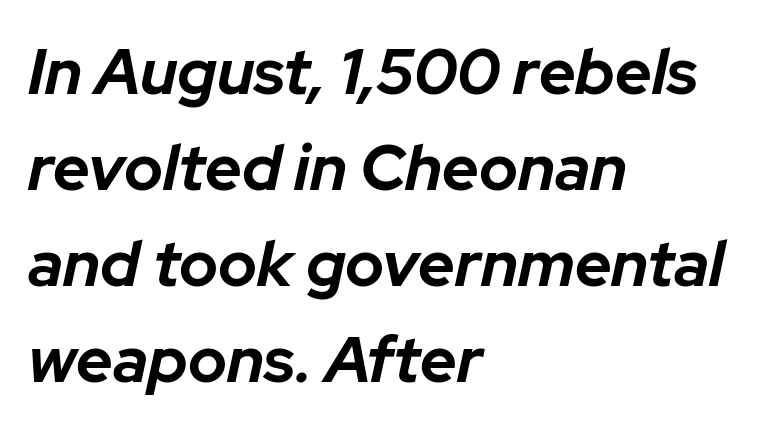
{"italic": "yes", "lean": "right", "slant_degrees": 12, "bold": "yes", "weight": "bold", "width": "normal", "stroke_contrast": "low", "x_height": "medium", "monospaced": "no", "underline": "no", "align": "left", "line_spacing": "normal", "line_spacing_ratio": 1.5, "letter_spacing": "normal", "letter_spacing_em": 0.0, "glyph_px": 64}
